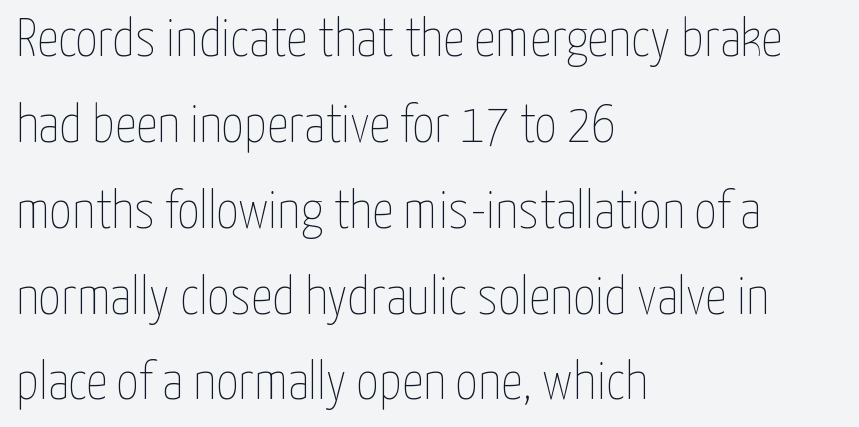
Q: Is the text bold? A: No.
Q: Is the text italic (slanted)? A: No, it is upright.
Q: Is the text underlined? A: No.
Q: How is the paragraph aligned? A: Left-aligned.
Q: Is the spacing between letters normal or unusually wide? A: Normal.
Q: Is the spacing between lines tight, normal or loose? A: Normal.
Q: Width (condensed, normal, or wide)? A: Condensed.
Q: Stroke contrast? A: Low.
Q: x-height? A: Medium.
Q: Monospaced? A: No.
